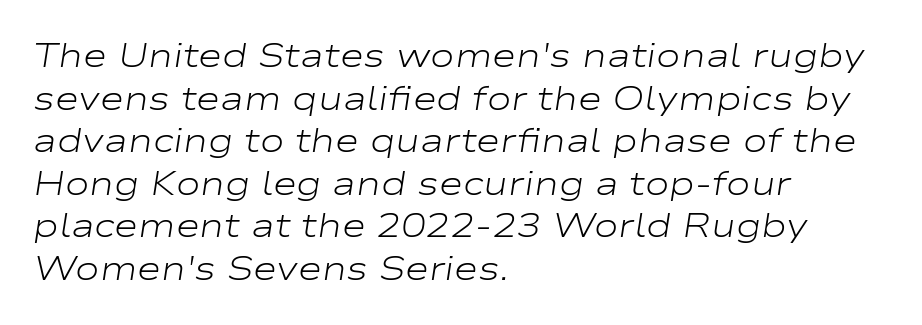
Q: Is the text bold? A: No.
Q: Is the text italic (slanted)? A: Yes, it leans right by about 9 degrees.
Q: Is the text underlined? A: No.
Q: How is the paragraph aligned? A: Left-aligned.
Q: Is the spacing between letters normal or unusually wide? A: Normal.
Q: Is the spacing between lines tight, normal or loose? A: Normal.
Q: Width (condensed, normal, or wide)? A: Wide.
Q: Stroke contrast? A: Low.
Q: x-height? A: Medium.
Q: Monospaced? A: No.
